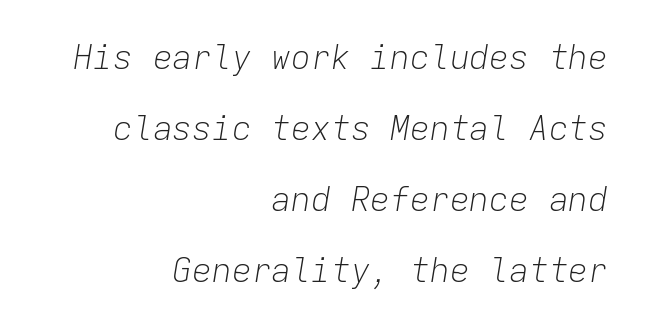
The image shows 33 px light type, italic (leaning right), monospaced; set right-aligned, loose line spacing (2.15x), normal letter spacing, not underlined; low stroke contrast and a medium x-height.
